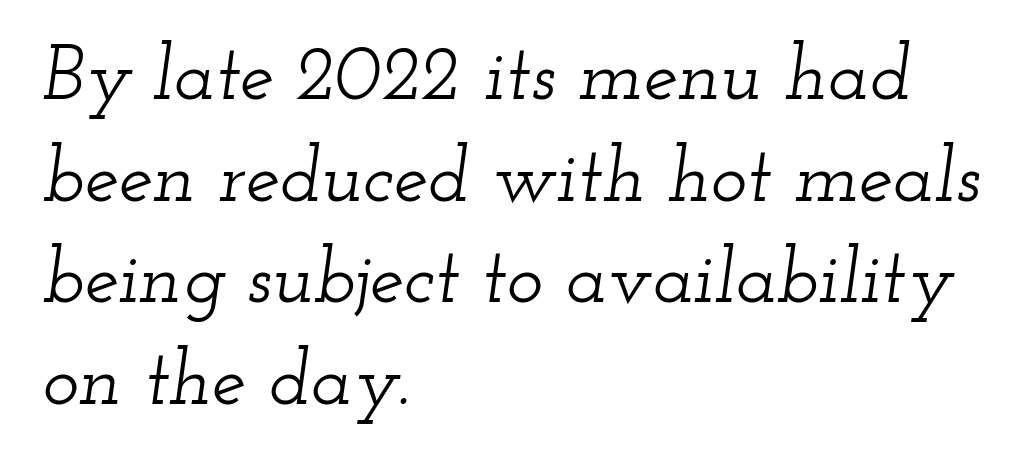
{"serif": "yes", "italic": "yes", "lean": "right", "slant_degrees": 12, "width": "wide", "stroke_contrast": "low", "x_height": "small", "monospaced": "no", "underline": "no", "align": "left", "line_spacing": "normal", "line_spacing_ratio": 1.32, "letter_spacing": "normal", "letter_spacing_em": 0.0, "glyph_px": 77}
